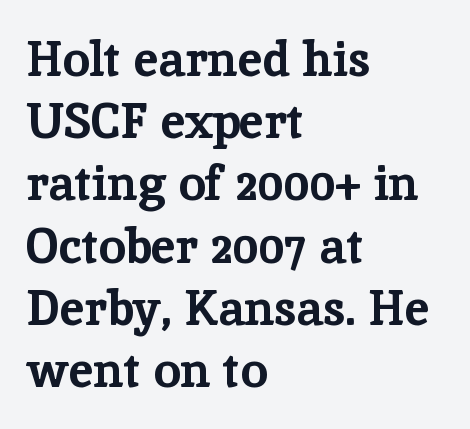
Q: Is the text bold? A: Yes.
Q: Is the text italic (slanted)? A: No, it is upright.
Q: Is the typeface a serif or a sans-serif typeface? A: Serif.
Q: Is the text underlined? A: No.
Q: How is the paragraph aligned? A: Left-aligned.
Q: Is the spacing between letters normal or unusually wide? A: Normal.
Q: Is the spacing between lines tight, normal or loose? A: Normal.
Q: Width (condensed, normal, or wide)? A: Normal.
Q: Stroke contrast? A: Low.
Q: x-height? A: Medium.
Q: Monospaced? A: No.
